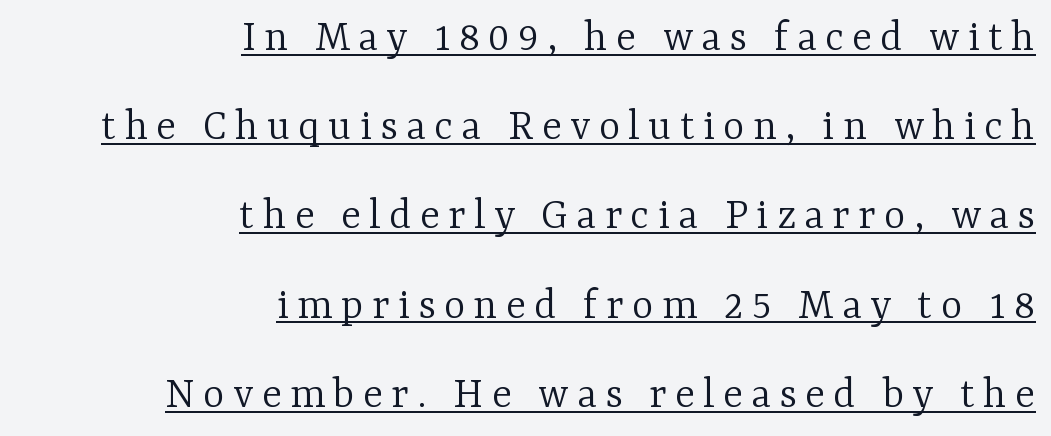
The image shows 46 px light serif type, upright; set right-aligned, loose line spacing (1.94x), underlined; low stroke contrast and a medium x-height.
